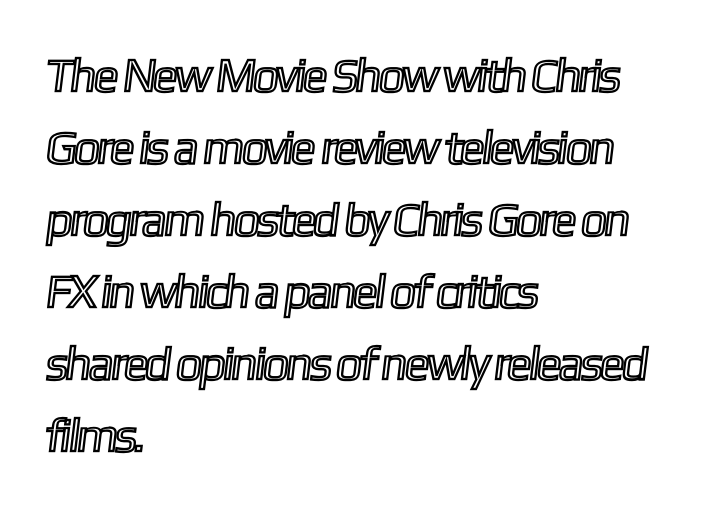
The image shows 47 px condensed type; set left-aligned, normal line spacing (1.53x), normal letter spacing, not underlined; a medium x-height.
